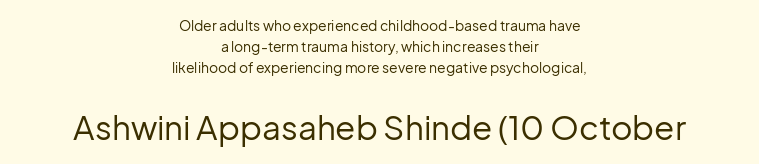
Q: Is the text bold? A: No.
Q: Is the text italic (slanted)? A: No, it is upright.
Q: Is the typeface a serif or a sans-serif typeface? A: Sans-serif.
Q: Is the text underlined? A: No.
Q: How is the paragraph aligned? A: Centered.
Q: Is the spacing between letters normal or unusually wide? A: Normal.
Q: Is the spacing between lines tight, normal or loose? A: Normal.
Q: Which block of text is set in a larger size, the first (top) or the second (bottom)? A: The second (bottom) one.
Q: Width (condensed, normal, or wide)? A: Normal.
Q: Stroke contrast? A: Low.
Q: x-height? A: Medium.
Q: Monospaced? A: No.
